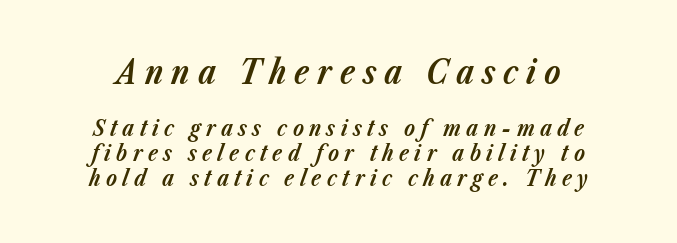
{"italic": "yes", "lean": "right", "slant_degrees": 23, "bold": "yes", "weight": "bold", "width": "normal", "stroke_contrast": "low", "x_height": "medium", "monospaced": "no", "underline": "no", "line_spacing": "tight", "line_spacing_ratio": 1.12, "letter_spacing": "wide", "letter_spacing_em": 0.24, "larger_block": "first", "size_ratio": 1.5, "glyph_px": 33}
